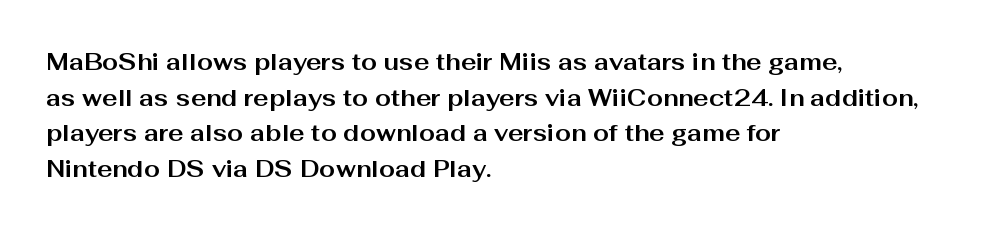
Is the block centered? No — it sits flush against the left margin. A full-strength bold gives these letters their thick strokes. The zone under the glyphs is completely vacant. This sample uses an upright cut, with every glyph sitting square on the baseline. The passage shown has conventional tracking throughout. The line-height multiplier appears to be the usual default.
